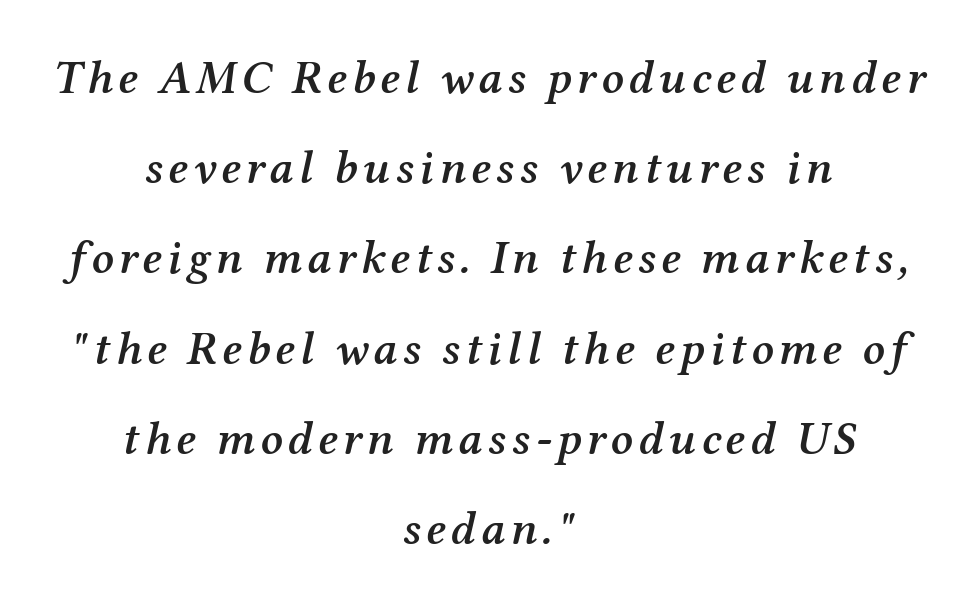
Q: Is the text bold? A: Semi-bold.
Q: Is the text italic (slanted)? A: Yes, it leans right by about 12 degrees.
Q: Is the typeface a serif or a sans-serif typeface? A: Serif.
Q: Is the text underlined? A: No.
Q: How is the paragraph aligned? A: Centered.
Q: Is the spacing between lines tight, normal or loose? A: Loose.
Q: Width (condensed, normal, or wide)? A: Normal.
Q: Stroke contrast? A: Medium.
Q: x-height? A: Medium.
Q: Monospaced? A: No.
